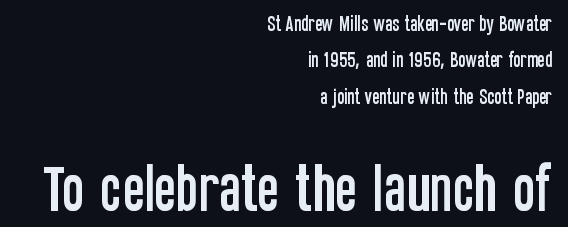
Q: Is the text italic (slanted)? A: No, it is upright.
Q: Is the typeface a serif or a sans-serif typeface? A: Sans-serif.
Q: Is the text underlined? A: No.
Q: How is the paragraph aligned? A: Right-aligned.
Q: Is the spacing between letters normal or unusually wide? A: Normal.
Q: Is the spacing between lines tight, normal or loose? A: Loose.
Q: Which block of text is set in a larger size, the first (top) or the second (bottom)? A: The second (bottom) one.
Q: Width (condensed, normal, or wide)? A: Condensed.
Q: Stroke contrast? A: Low.
Q: x-height? A: Large.
Q: Monospaced? A: No.
